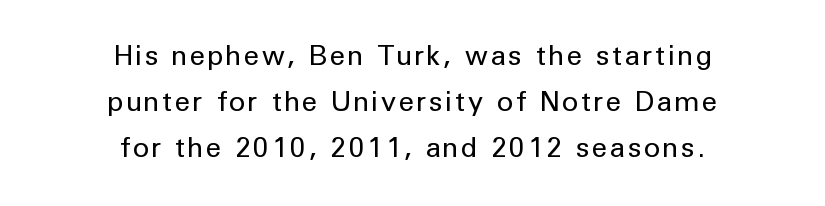
The letterforms sit at book weight or below. Notice how descenders clear the ascenders below comfortably — that's standard leading. Caption: multi-line text, centered on the measure. Regarding serifs, this sample does without them.
